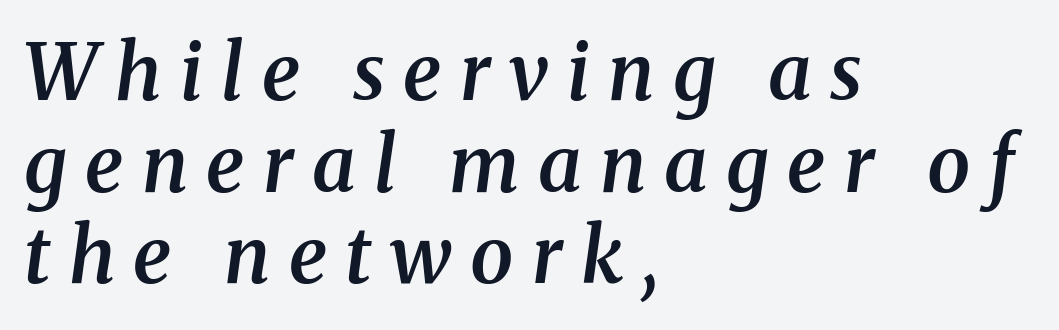
The image shows 77 px semibold serif type, italic (leaning right); set left-aligned, line spacing 1.19x, unusually wide letter spacing (+0.24 em), not underlined; medium stroke contrast and a medium x-height.
